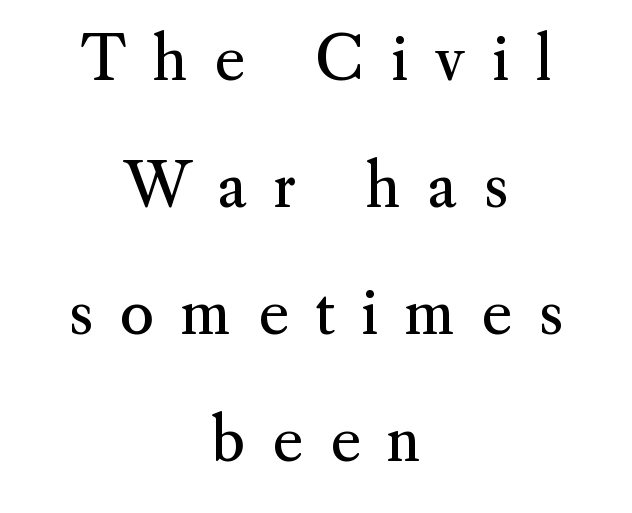
The weight tops out at a normal text grade. The words here are not underlined. Unlike italic type, these characters show no tilt at all. Casual observation: everything's sitting right in the middle. These lines are composed in type with serifs.
